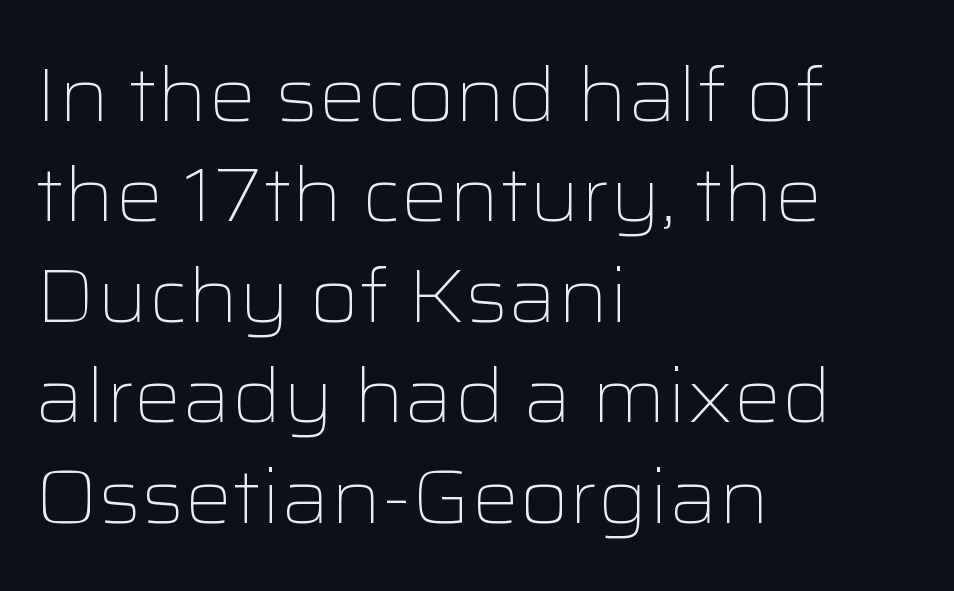
{"serif": "no", "italic": "no", "bold": "no", "weight": "light", "width": "wide", "stroke_contrast": "low", "x_height": "medium", "monospaced": "no", "underline": "no", "align": "left", "line_spacing": "normal", "line_spacing_ratio": 1.34, "letter_spacing": "normal", "letter_spacing_em": 0.0, "glyph_px": 75}
